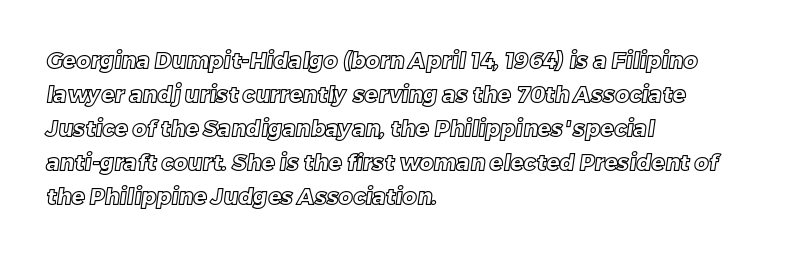
Q: Is the text underlined? A: No.
Q: How is the paragraph aligned? A: Left-aligned.
Q: Is the spacing between letters normal or unusually wide? A: Normal.
Q: Is the spacing between lines tight, normal or loose? A: Normal.
